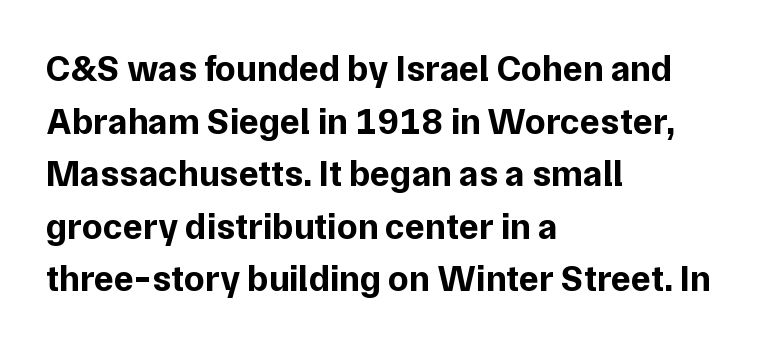
The image shows 37 px bold sans-serif type, upright; set left-aligned, normal line spacing (1.42x), normal letter spacing, not underlined; low stroke contrast and a medium x-height.
